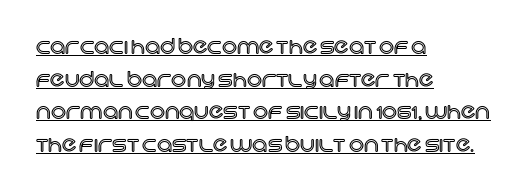
Q: Is the text italic (slanted)? A: No, it is upright.
Q: Is the text underlined? A: Yes.
Q: How is the paragraph aligned? A: Left-aligned.
Q: Is the spacing between letters normal or unusually wide? A: Normal.
Q: Is the spacing between lines tight, normal or loose? A: Normal.
